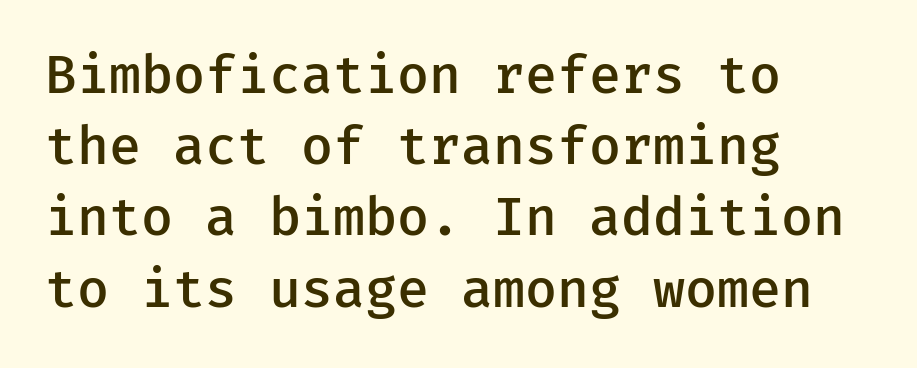
The image shows 52 px semibold sans-serif type, upright, monospaced; set left-aligned, normal line spacing (1.37x), normal letter spacing, not underlined; low stroke contrast and a medium x-height.
